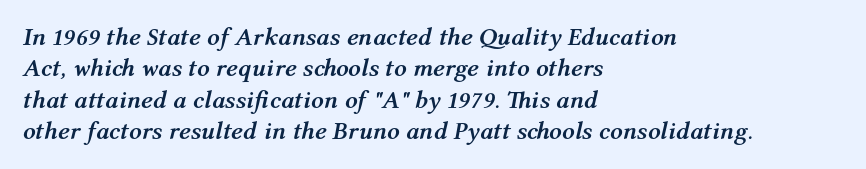
{"italic": "yes", "lean": "right", "slant_degrees": 12, "bold": "yes", "underline": "no", "align": "left", "line_spacing": "normal", "line_spacing_ratio": 1.26, "letter_spacing": "normal", "letter_spacing_em": 0.0, "glyph_px": 25}
